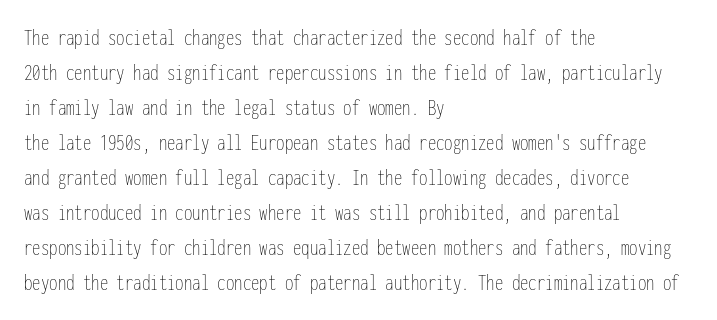
The image shows 24 px text type, upright; set left-aligned, normal line spacing (1.46x), normal letter spacing, not underlined.
